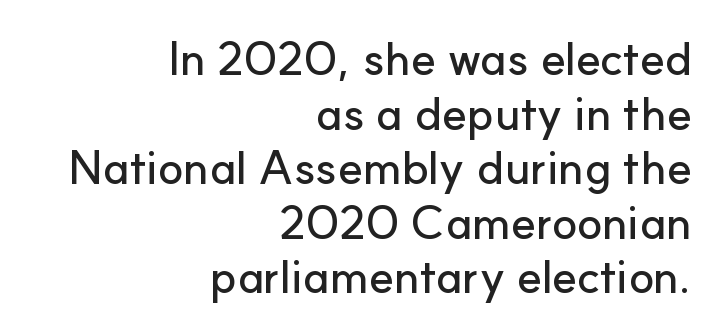
{"serif": "no", "italic": "no", "width": "normal", "stroke_contrast": "low", "x_height": "small", "monospaced": "no", "underline": "no", "align": "right", "line_spacing_ratio": 1.16, "letter_spacing": "normal", "letter_spacing_em": 0.0, "glyph_px": 47}
